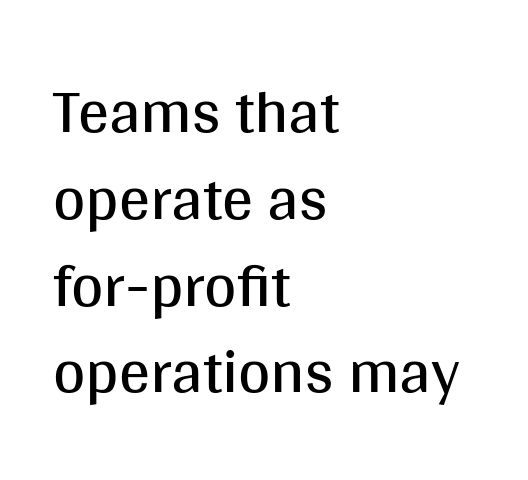
The image shows 62 px regular-weight sans-serif type, upright; set left-aligned, normal line spacing (1.4x), normal letter spacing, not underlined; medium stroke contrast and a large x-height.
